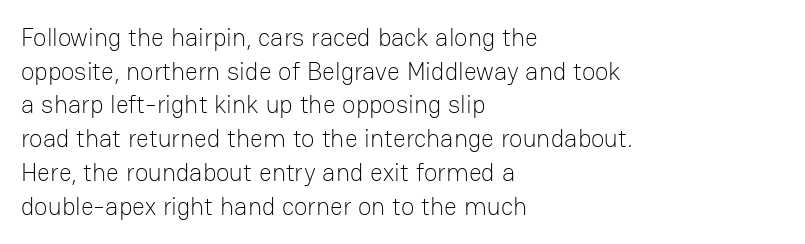
Honestly, there is no underline to notice here at all. When letters stand straight like this, we call the style roman or upright. The passage shown stacks its lines at a standard gap. Horizontal alignment here is leftward, the default for most running prose. Ink coverage per letter is moderate at most.
